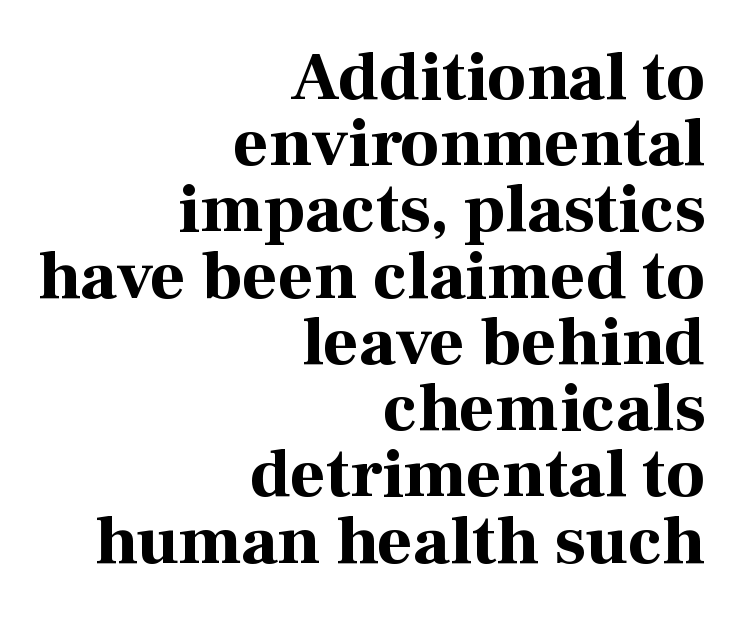
Plain, unruled lines of type. A dark, heavy texture on the line: the type is bold. Each line ends at the same right margin while the left side varies. To sum up the face: it has serifs. What's the leading like? Squeezed, with rows nearly overlapping. Think of a printed novel: that variable character pitch is what you see here.
